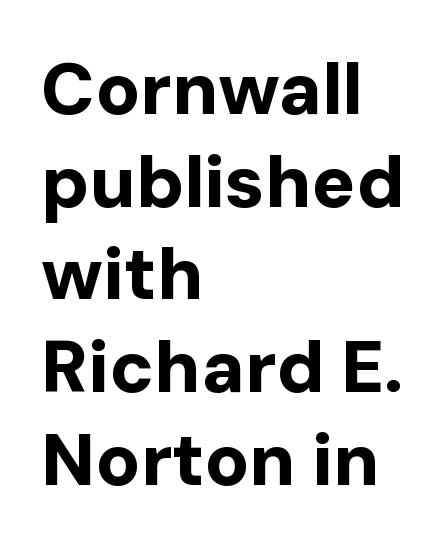
Q: Is the text bold? A: Yes.
Q: Is the text italic (slanted)? A: No, it is upright.
Q: Is the typeface a serif or a sans-serif typeface? A: Sans-serif.
Q: Is the text underlined? A: No.
Q: How is the paragraph aligned? A: Left-aligned.
Q: Is the spacing between letters normal or unusually wide? A: Normal.
Q: Is the spacing between lines tight, normal or loose? A: Normal.
Q: Width (condensed, normal, or wide)? A: Normal.
Q: Stroke contrast? A: Low.
Q: x-height? A: Medium.
Q: Monospaced? A: No.
